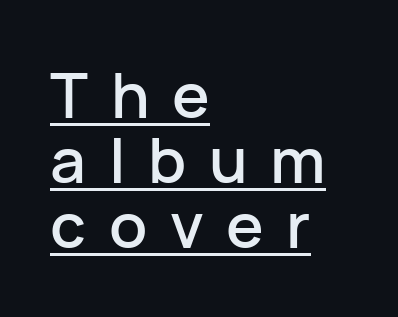
Does the copy run flush right? No — it runs flush left. Does extra space separate the letters? Yes, quite a lot of it. Vertically, the passage feels compressed, each row crowding the next. Each letter keeps its own natural width here, so spacing adapts to shape.
